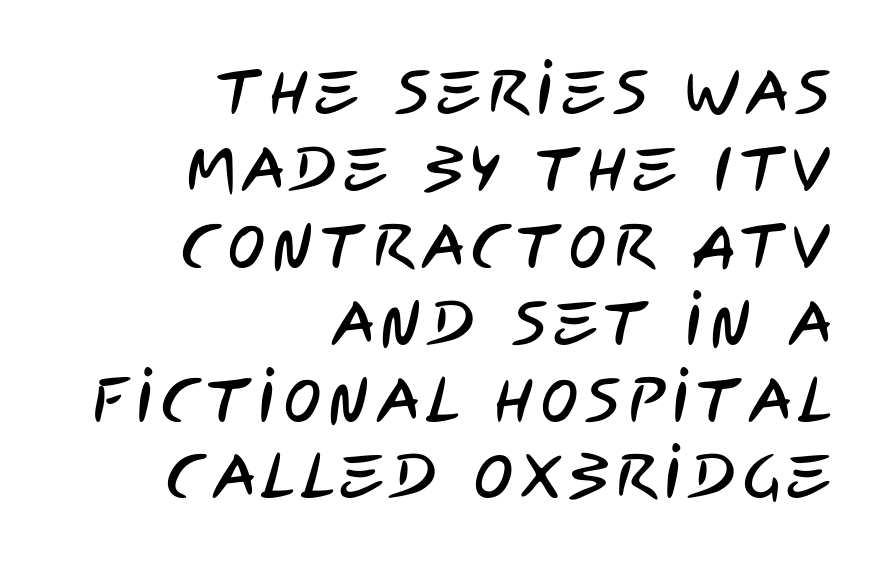
{"serif": "no", "width": "condensed", "stroke_contrast": "low", "x_height": "large", "monospaced": "no", "underline": "no", "align": "right", "line_spacing_ratio": 1.24, "glyph_px": 62}
